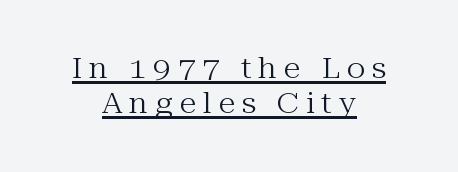
{"serif": "yes", "italic": "no", "bold": "no", "weight": "regular", "width": "normal", "stroke_contrast": "medium", "x_height": "medium", "monospaced": "no", "underline": "yes", "align": "center", "line_spacing": "normal", "line_spacing_ratio": 1.25, "letter_spacing": "wide", "letter_spacing_em": 0.25, "glyph_px": 28}
